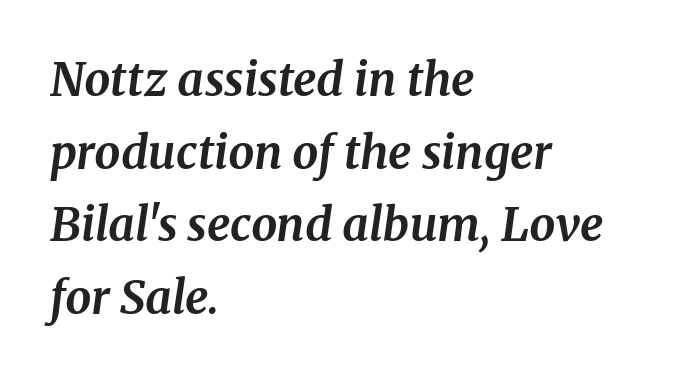
{"serif": "yes", "italic": "yes", "lean": "right", "slant_degrees": 8, "bold": "yes", "weight": "bold", "width": "normal", "stroke_contrast": "medium", "x_height": "medium", "monospaced": "no", "underline": "no", "align": "left", "line_spacing": "normal", "line_spacing_ratio": 1.58, "letter_spacing": "normal", "letter_spacing_em": 0.0, "glyph_px": 46}
